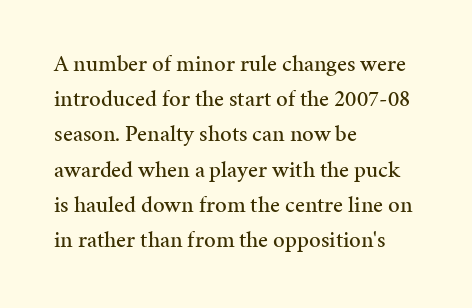
The designer left line spacing at the default. The face used here is rendered with its standard letterfit. The letters stand upright; this is a roman face. The rag falls on the right side of this text block. The words here are not underlined.
